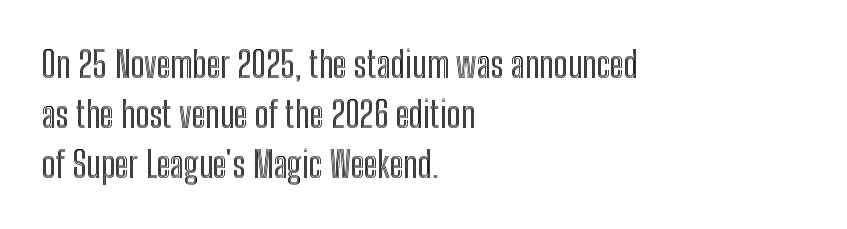
Compared with a centered layout, this one pins lines to the left instead. Anything drawn beneath the words? Only blank space. The lettering stays uniformly vertical, giving the passage a roman look. The tracking reads as untouched default to a designer's eye. The passage shown stacks its lines at a standard gap.
